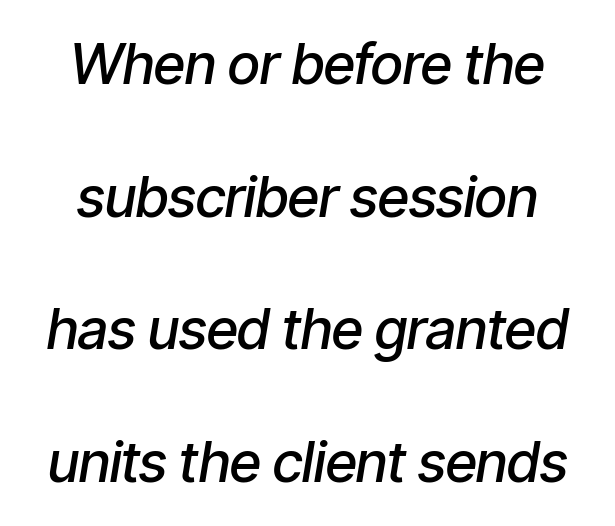
{"italic": "yes", "lean": "right", "slant_degrees": 9, "bold": "semi", "weight": "semibold", "width": "condensed", "stroke_contrast": "low", "x_height": "medium", "monospaced": "no", "underline": "no", "line_spacing": "loose", "line_spacing_ratio": 2.37, "letter_spacing": "normal", "letter_spacing_em": 0.0, "glyph_px": 56}
